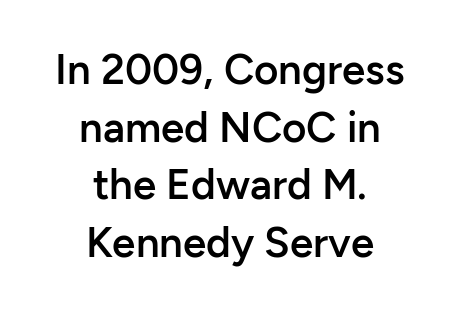
{"serif": "no", "italic": "no", "bold": "semi", "weight": "semibold", "width": "normal", "stroke_contrast": "low", "x_height": "medium", "monospaced": "no", "underline": "no", "align": "center", "line_spacing": "normal", "line_spacing_ratio": 1.37, "letter_spacing": "normal", "letter_spacing_em": 0.0, "glyph_px": 42}
